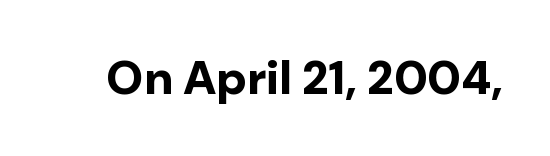
{"serif": "no", "italic": "no", "bold": "yes", "weight": "bold", "width": "normal", "stroke_contrast": "low", "x_height": "medium", "monospaced": "no", "underline": "no", "letter_spacing": "normal", "letter_spacing_em": 0.0, "glyph_px": 47}
